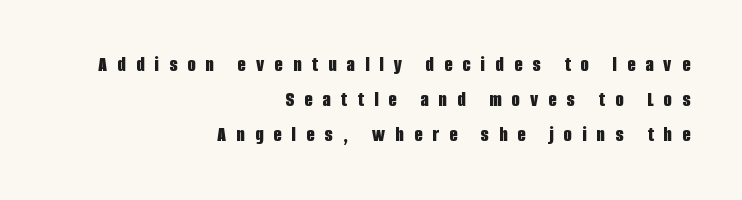
{"italic": "no", "bold": "yes", "underline": "no", "align": "right", "line_spacing": "normal", "line_spacing_ratio": 1.66, "letter_spacing": "wide", "letter_spacing_em": 0.49, "glyph_px": 21}
